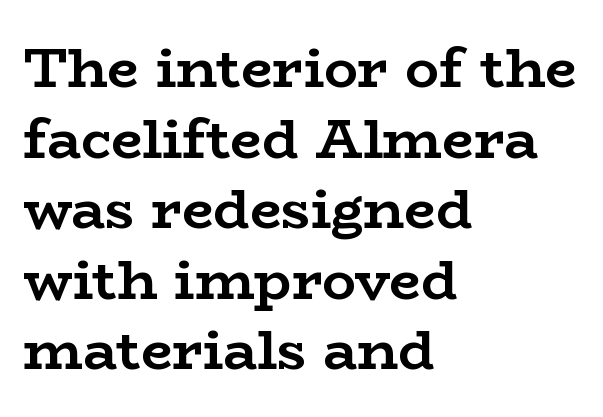
The image shows 56 px semibold, wide serif type, upright; set left-aligned, normal line spacing (1.26x), normal letter spacing, not underlined; low stroke contrast and a medium x-height.
